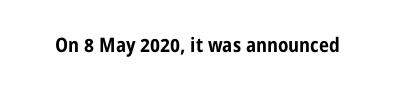
{"italic": "no", "bold": "yes", "underline": "no", "letter_spacing": "normal", "letter_spacing_em": 0.0, "glyph_px": 20}
